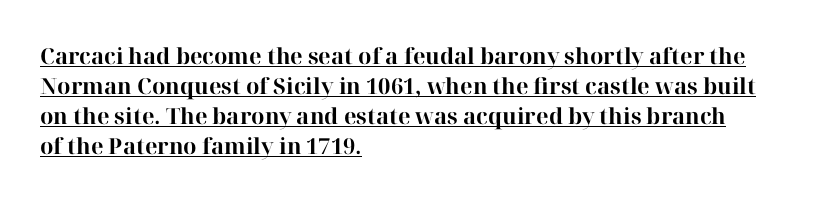
Q: Is the text bold? A: Yes.
Q: Is the text italic (slanted)? A: No, it is upright.
Q: Is the text underlined? A: Yes.
Q: How is the paragraph aligned? A: Left-aligned.
Q: Is the spacing between letters normal or unusually wide? A: Normal.
Q: Is the spacing between lines tight, normal or loose? A: Normal.
